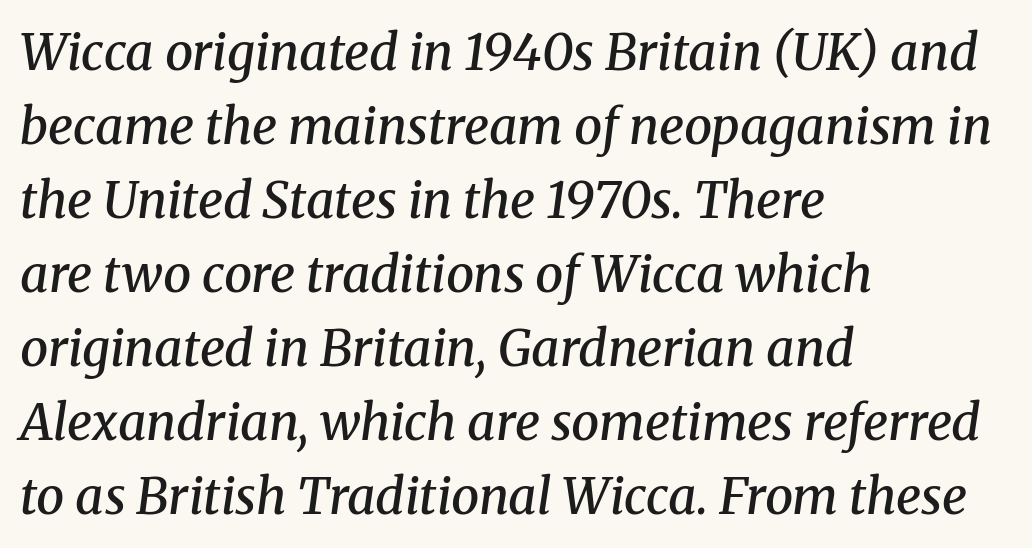
{"serif": "yes", "italic": "yes", "lean": "right", "slant_degrees": 8, "bold": "semi", "weight": "semibold", "width": "normal", "stroke_contrast": "medium", "x_height": "medium", "monospaced": "no", "underline": "no", "align": "left", "line_spacing": "normal", "line_spacing_ratio": 1.48, "letter_spacing": "normal", "letter_spacing_em": 0.0, "glyph_px": 50}
